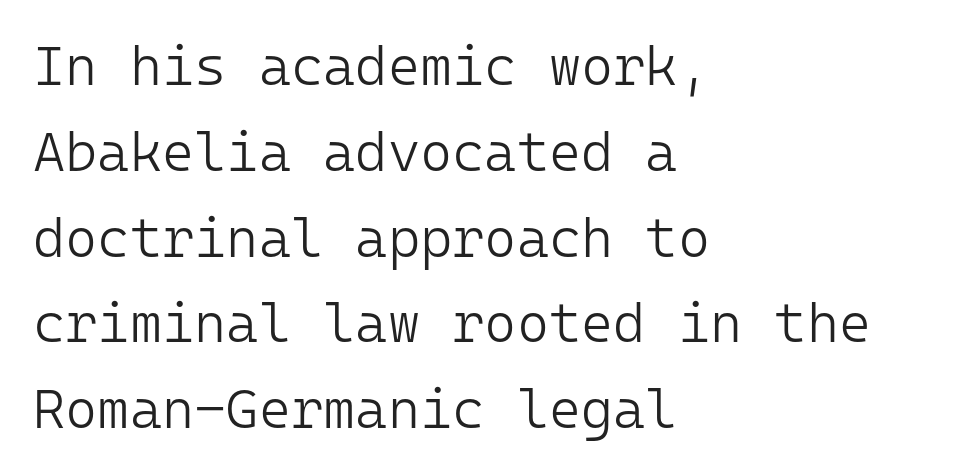
Is the block centered? No — it sits flush against the left margin. Ordinary non-slanted type is in use. The passage shown is typeset with a sans-serif family. In terms of letterspacing, this is plain default setting.
